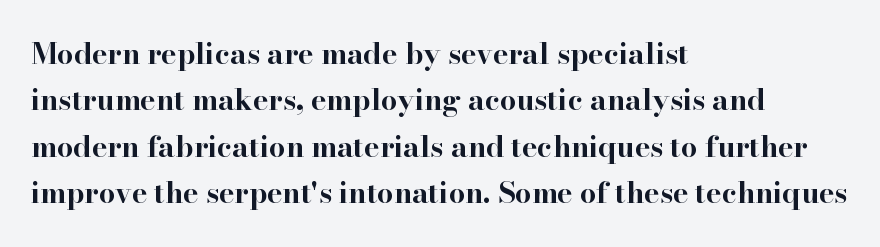
{"serif": "yes", "italic": "no", "bold": "yes", "weight": "bold", "width": "wide", "stroke_contrast": "high", "x_height": "small", "monospaced": "no", "underline": "no", "align": "left", "line_spacing": "normal", "line_spacing_ratio": 1.6, "letter_spacing": "normal", "letter_spacing_em": 0.0, "glyph_px": 29}
